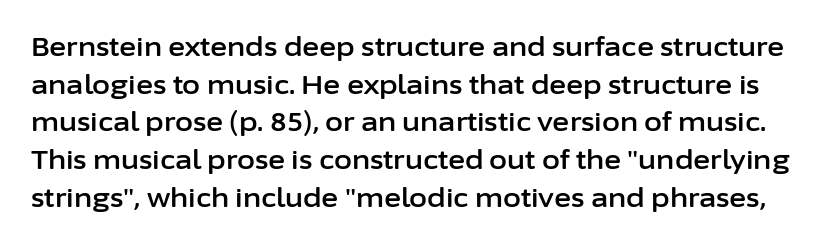
{"italic": "no", "underline": "no", "line_spacing": "normal", "line_spacing_ratio": 1.45, "letter_spacing": "normal", "letter_spacing_em": 0.0, "glyph_px": 26}
